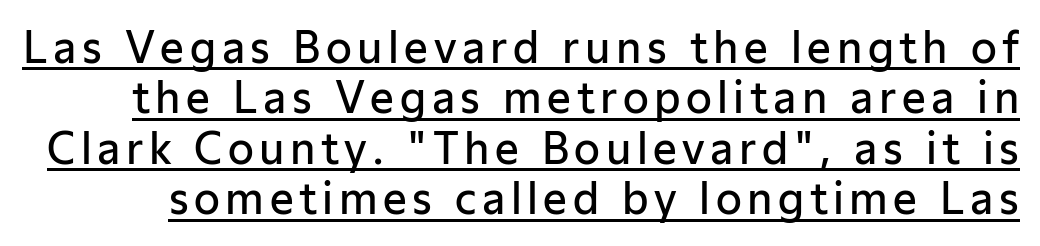
Regarding serifs, this sample does without them. Spacing verdict: proportional, widths tailored to each character. Underlining? Definitely there. Italic: no, the glyphs are upright roman.
